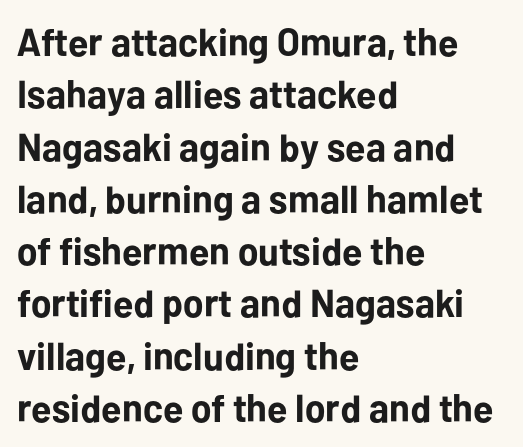
This is roman type, the default non-slanted kind. Heavy-handed strokes throughout: this text is bold. Is this a sans? Yes — the strokes have no serifs. Descender tails drop into unmarked territory. The rendering keeps characters at their native spacing.
